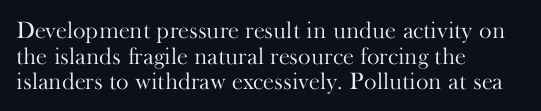
Q: Is the text bold? A: No.
Q: Is the text italic (slanted)? A: No, it is upright.
Q: Is the text underlined? A: No.
Q: How is the paragraph aligned? A: Left-aligned.
Q: Is the spacing between letters normal or unusually wide? A: Normal.
Q: Is the spacing between lines tight, normal or loose? A: Tight.
